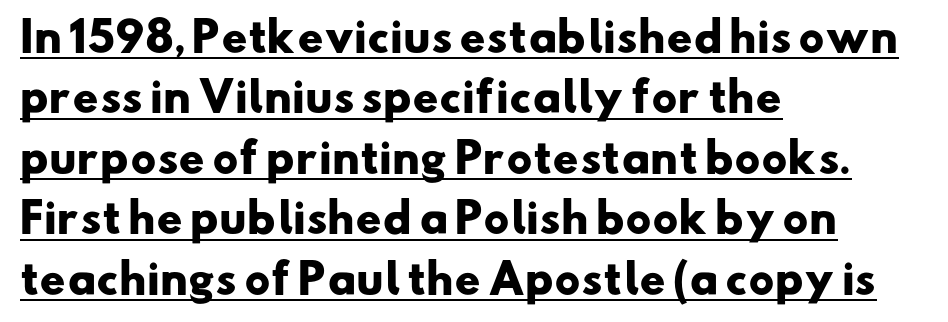
Q: Is the text bold? A: Yes.
Q: Is the typeface a serif or a sans-serif typeface? A: Sans-serif.
Q: Is the text underlined? A: Yes.
Q: How is the paragraph aligned? A: Left-aligned.
Q: Is the spacing between letters normal or unusually wide? A: Normal.
Q: Is the spacing between lines tight, normal or loose? A: Normal.
Q: Width (condensed, normal, or wide)? A: Wide.
Q: Stroke contrast? A: Low.
Q: x-height? A: Small.
Q: Monospaced? A: No.
